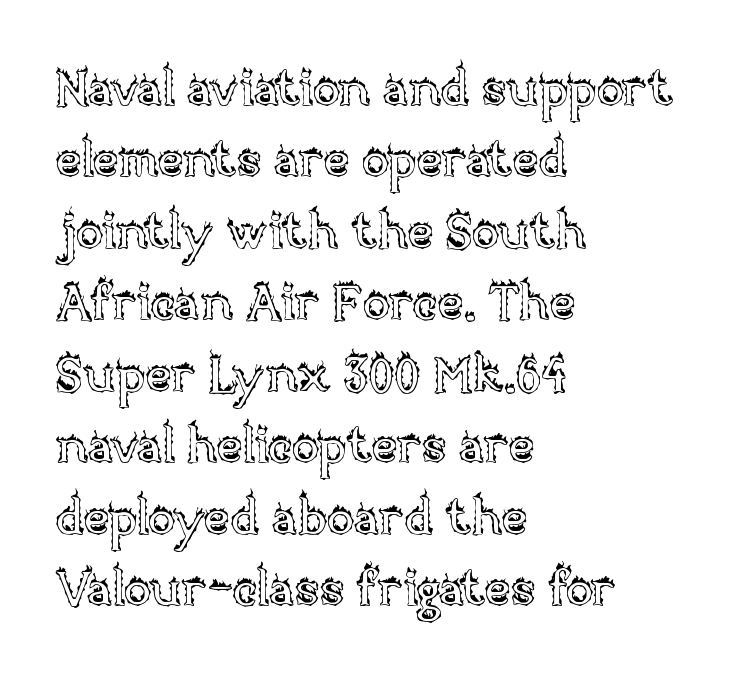
Evenly set lines give the paragraph a standard silhouette. Italic: no, the glyphs are upright roman. Look at the tracking — it's just the regular setting, nothing added. Compared with a centered layout, this one pins lines to the left instead. Proportional: the letters do not fall into vertical columns.
